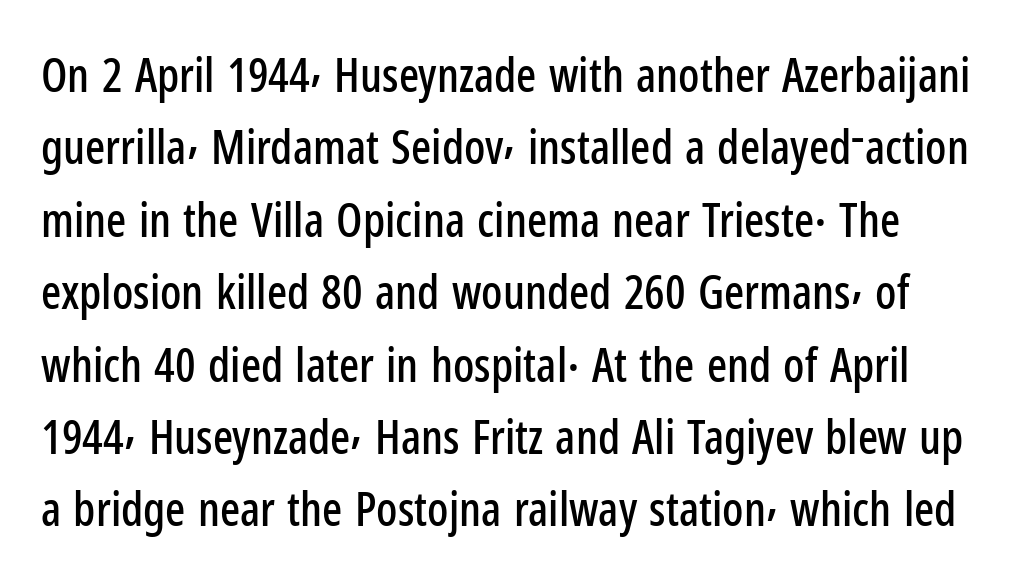
The image shows 47 px condensed sans-serif type, upright; set normal line spacing (1.54x), normal letter spacing, not underlined; low stroke contrast and a medium x-height.
